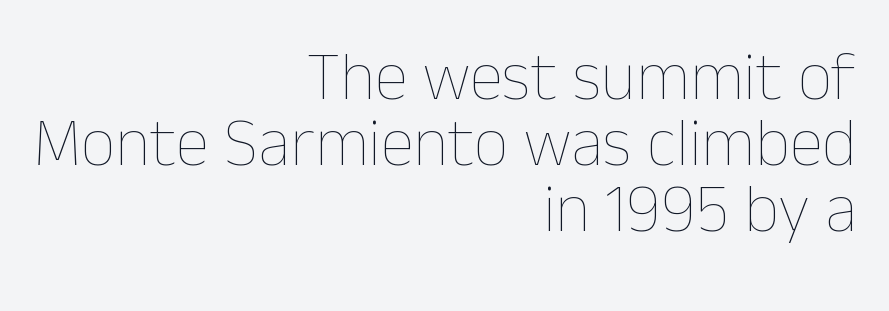
Q: Is the text bold? A: No.
Q: Is the text italic (slanted)? A: No, it is upright.
Q: Is the text underlined? A: No.
Q: How is the paragraph aligned? A: Right-aligned.
Q: Is the spacing between letters normal or unusually wide? A: Normal.
Q: Is the spacing between lines tight, normal or loose? A: Tight.
Q: Width (condensed, normal, or wide)? A: Normal.
Q: Stroke contrast? A: Low.
Q: x-height? A: Medium.
Q: Monospaced? A: No.
